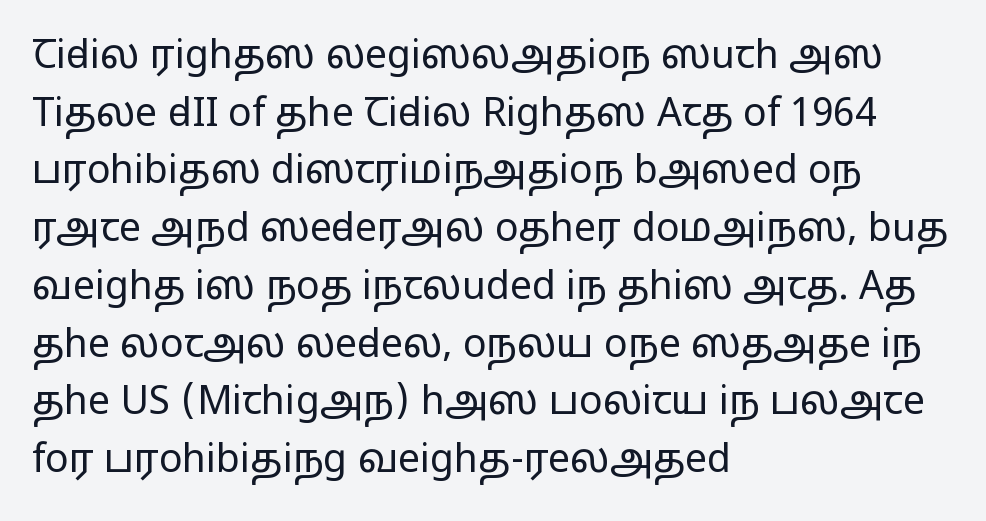
{"serif": "no", "italic": "no", "bold": "no", "weight": "regular", "width": "wide", "stroke_contrast": "low", "x_height": "medium", "monospaced": "no", "underline": "no", "align": "left", "line_spacing": "normal", "line_spacing_ratio": 1.48, "letter_spacing": "normal", "letter_spacing_em": 0.0, "glyph_px": 39}
